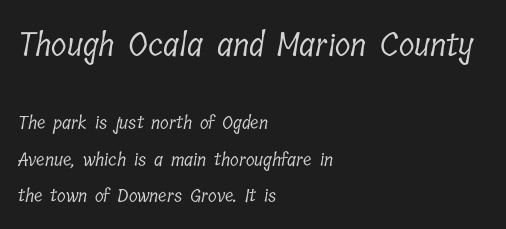
The image shows 32 px light, condensed serif type; set left-aligned, loose line spacing (2.02x), normal letter spacing, not underlined; the first (top) block is 1.78x larger; low stroke contrast and a medium x-height.
